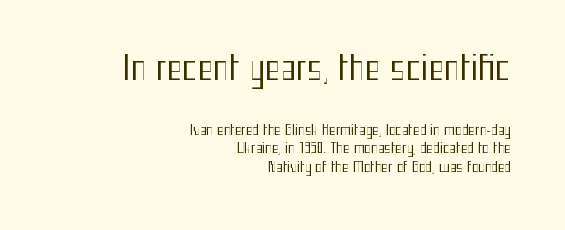
{"serif": "no", "italic": "no", "bold": "no", "weight": "regular", "width": "condensed", "stroke_contrast": "medium", "x_height": "medium", "monospaced": "no", "underline": "no", "align": "right", "line_spacing": "normal", "line_spacing_ratio": 1.32, "letter_spacing": "normal", "letter_spacing_em": 0.0, "larger_block": "first", "size_ratio": 2.36, "glyph_px": 33}
